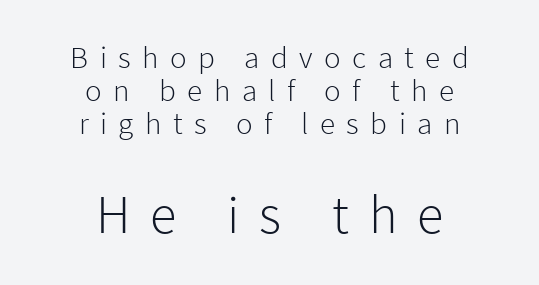
The image shows 54 px light sans-serif type, upright; set centered, tight line spacing (1.06x), unusually wide letter spacing (+0.37 em), not underlined; the second (bottom) block is 1.74x larger; low stroke contrast and a medium x-height.
